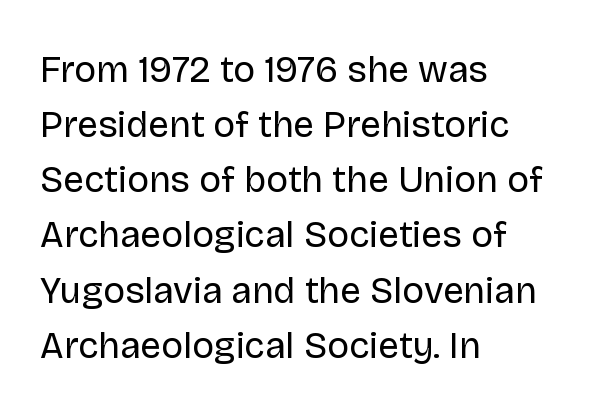
The image shows 37 px regular-weight sans-serif type, upright; set left-aligned, normal line spacing (1.49x), normal letter spacing, not underlined; low stroke contrast and a large x-height.
